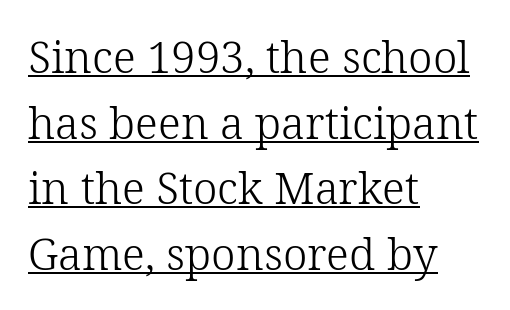
The image shows 44 px light serif type, upright; set left-aligned, normal line spacing (1.49x), normal letter spacing, underlined; low stroke contrast and a medium x-height.
